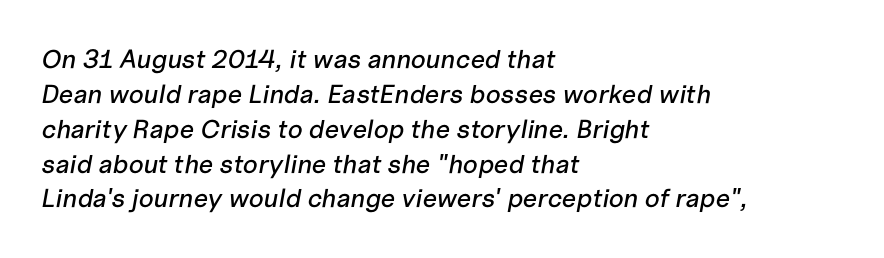
The image shows 26 px text type, italic (leaning right); set left-aligned, normal line spacing (1.34x), normal letter spacing, not underlined.
